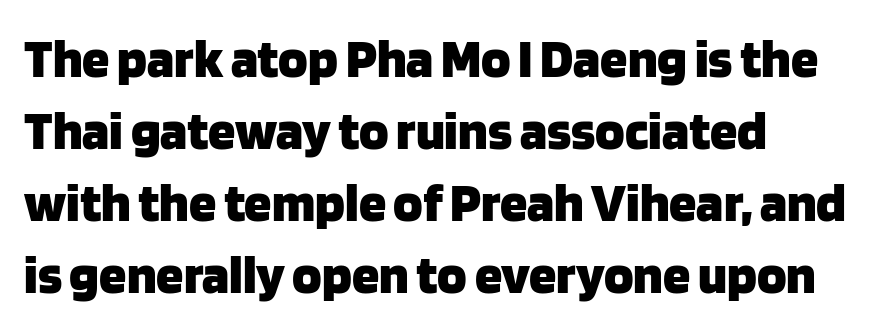
{"serif": "no", "italic": "no", "bold": "yes", "weight": "heavy", "width": "normal", "stroke_contrast": "low", "x_height": "large", "monospaced": "no", "underline": "no", "align": "left", "line_spacing": "normal", "line_spacing_ratio": 1.31, "letter_spacing": "normal", "letter_spacing_em": 0.0, "glyph_px": 55}
